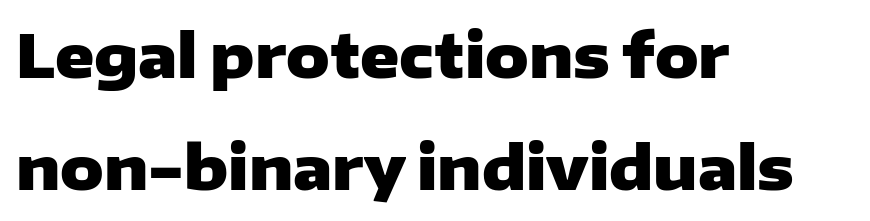
{"serif": "no", "italic": "no", "bold": "yes", "weight": "heavy", "width": "wide", "stroke_contrast": "low", "x_height": "medium", "monospaced": "no", "underline": "no", "align": "left", "line_spacing_ratio": 1.87, "letter_spacing": "normal", "letter_spacing_em": 0.0, "glyph_px": 60}
